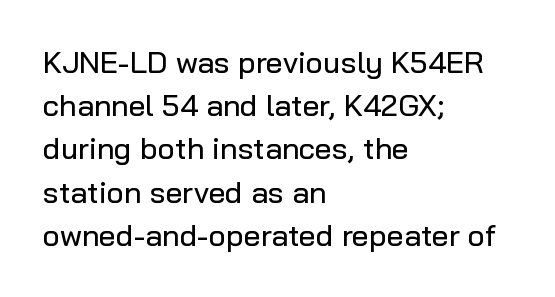
The image shows 30 px sans-serif type, upright; set left-aligned, normal line spacing (1.44x), normal letter spacing, not underlined; low stroke contrast and a medium x-height.
